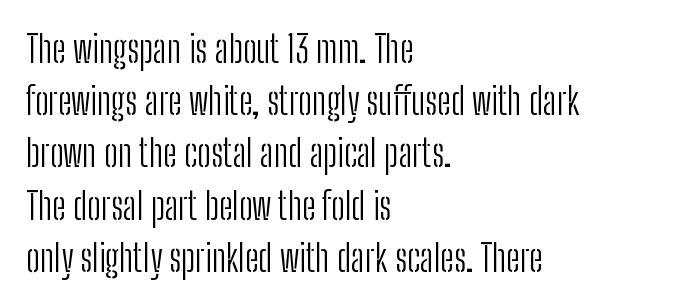
Does the leading feel generous? No, just average. Underlining? Definitely not there. Nothing heavy about these letters — not bold at all. Short note: letters normally spaced. The font family rendered here belongs to the sans-serif group. The type sits square on the baseline with zero lean.
